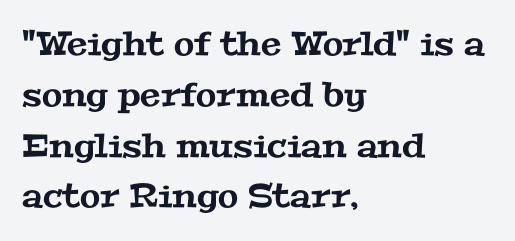
Q: Is the typeface a serif or a sans-serif typeface? A: Serif.
Q: Is the text underlined? A: No.
Q: How is the paragraph aligned? A: Left-aligned.
Q: Is the spacing between letters normal or unusually wide? A: Normal.
Q: Is the spacing between lines tight, normal or loose? A: Normal.
Q: Width (condensed, normal, or wide)? A: Wide.
Q: Stroke contrast? A: Medium.
Q: x-height? A: Medium.
Q: Monospaced? A: No.
